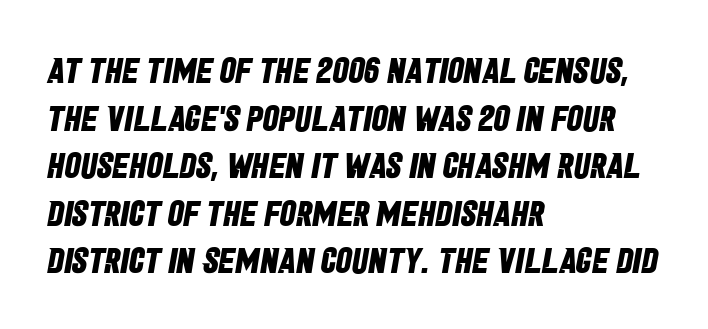
{"serif": "no", "bold": "yes", "weight": "bold", "width": "condensed", "stroke_contrast": "low", "x_height": "large", "monospaced": "no", "underline": "no", "align": "left", "line_spacing": "normal", "line_spacing_ratio": 1.32, "letter_spacing": "normal", "letter_spacing_em": 0.0, "glyph_px": 36}
